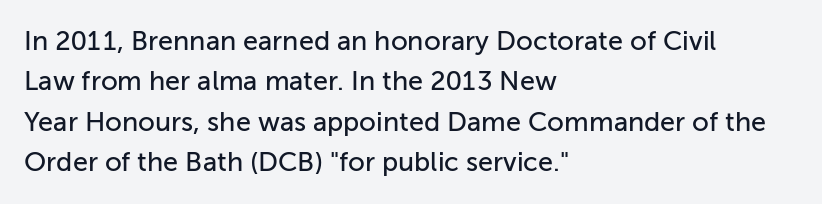
No italicization has been applied; the sample stays upright. This block has exactly the height ordinary leading produces. Students, note that the glyphs here touch the page at normal intervals. Typeset ragged right — the left edge is the straight one.
